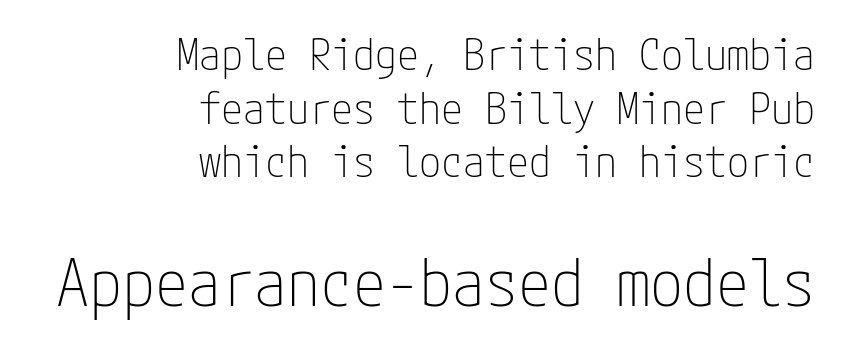
Font category for this specimen: sans-serif. Here the glyphs are tracked normally, forming tight word shapes. Stroke thickness stays within the range of a standard reading face or lighter. Do the letters lean? They stand straight. The area under the type is left untouched.
